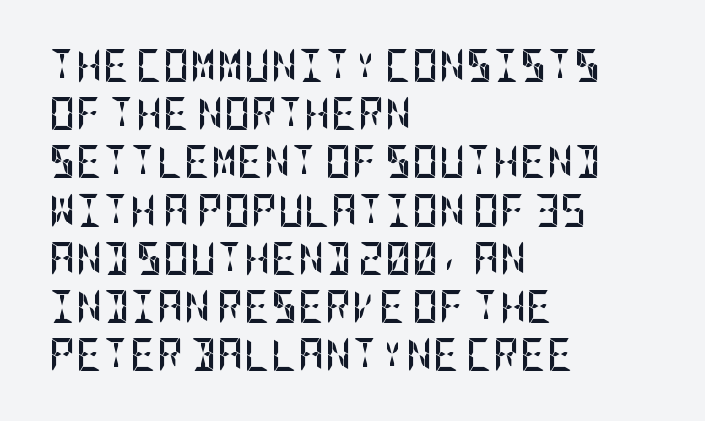
The image shows 33 px semibold, condensed sans-serif type, upright; set left-aligned, normal line spacing (1.46x), normal letter spacing, not underlined; low stroke contrast and a large x-height.
